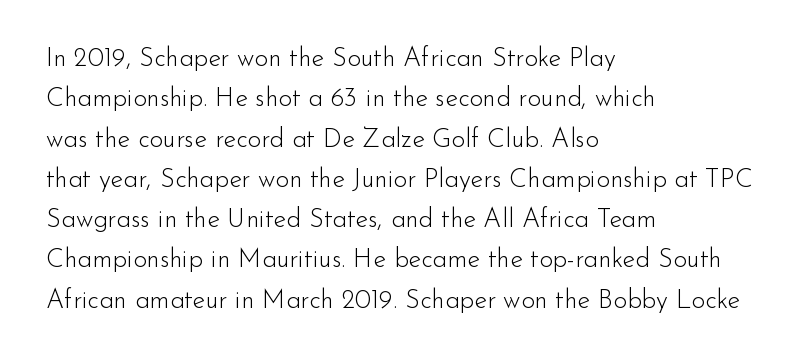
{"italic": "no", "bold": "no", "underline": "no", "align": "left", "line_spacing": "normal", "line_spacing_ratio": 1.55, "letter_spacing": "normal", "letter_spacing_em": 0.0, "glyph_px": 26}
